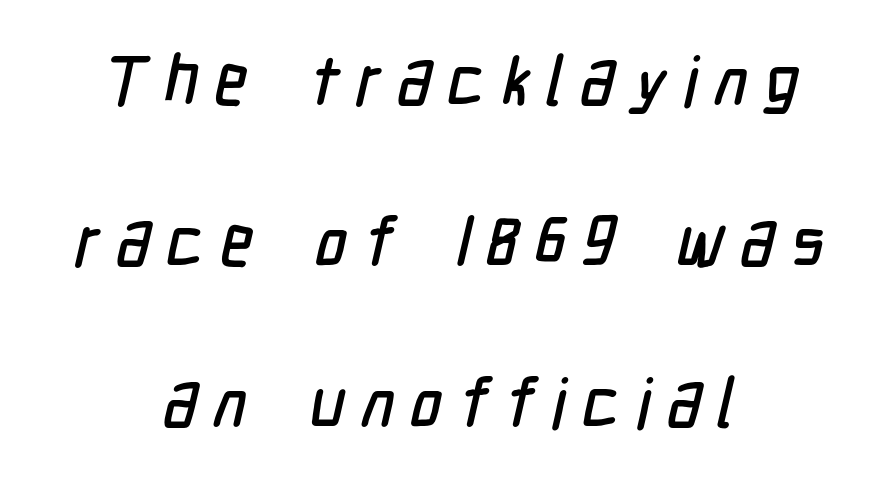
Looks like regular typesetting: each glyph gets only the width it needs. Type style note: lacks serifs. These lines stand farther apart than default settings would place them. Which margin do the lines hug? Neither — every line sits in the middle. Honestly, the letter spacing is so wide it's the main thing you notice.
